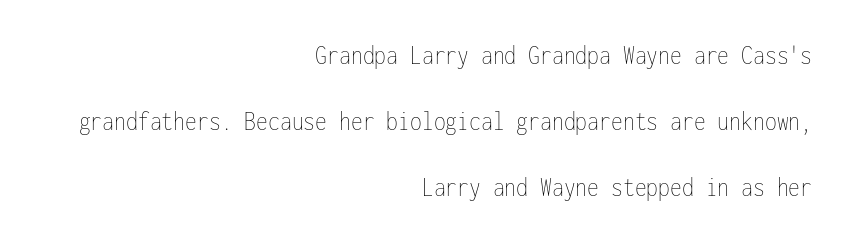
Q: Is the text bold? A: No.
Q: Is the text italic (slanted)? A: No, it is upright.
Q: Is the text underlined? A: No.
Q: How is the paragraph aligned? A: Right-aligned.
Q: Is the spacing between letters normal or unusually wide? A: Normal.
Q: Is the spacing between lines tight, normal or loose? A: Loose.
